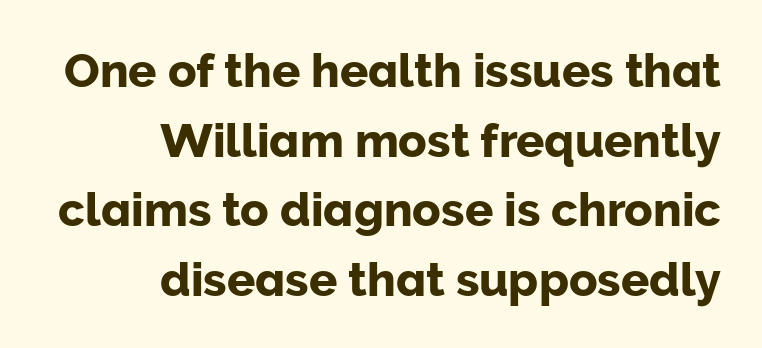
The area under the type is left untouched. There is no visible air inserted between adjacent glyphs. Quick note: interline space is typical. This sample uses a sans-serif face. A flush-right, rag-left setting is used for this passage.
